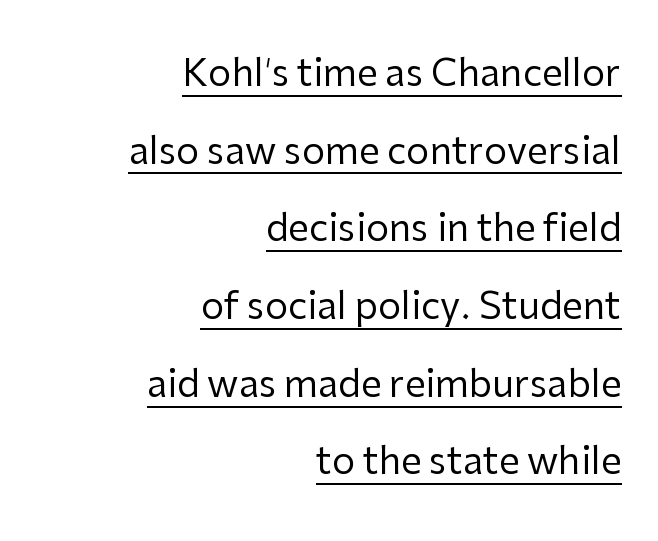
The image shows 37 px regular-weight sans-serif type, upright; set right-aligned, loose line spacing (2.1x), normal letter spacing, underlined; low stroke contrast and a medium x-height.
